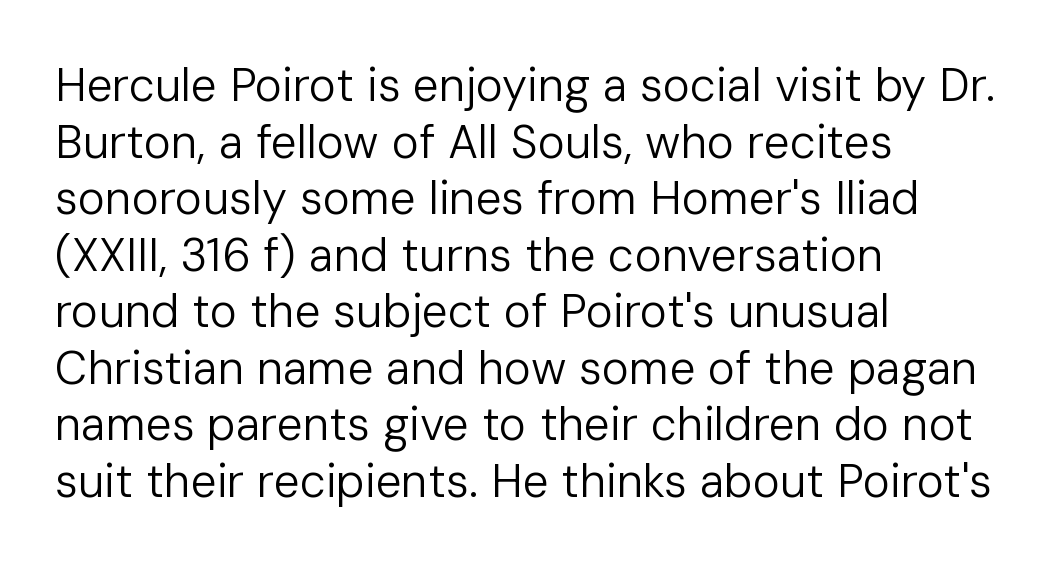
{"serif": "no", "italic": "no", "bold": "no", "weight": "regular", "width": "normal", "stroke_contrast": "low", "x_height": "medium", "monospaced": "no", "underline": "no", "align": "left", "line_spacing_ratio": 1.23, "letter_spacing": "normal", "letter_spacing_em": 0.0, "glyph_px": 46}
